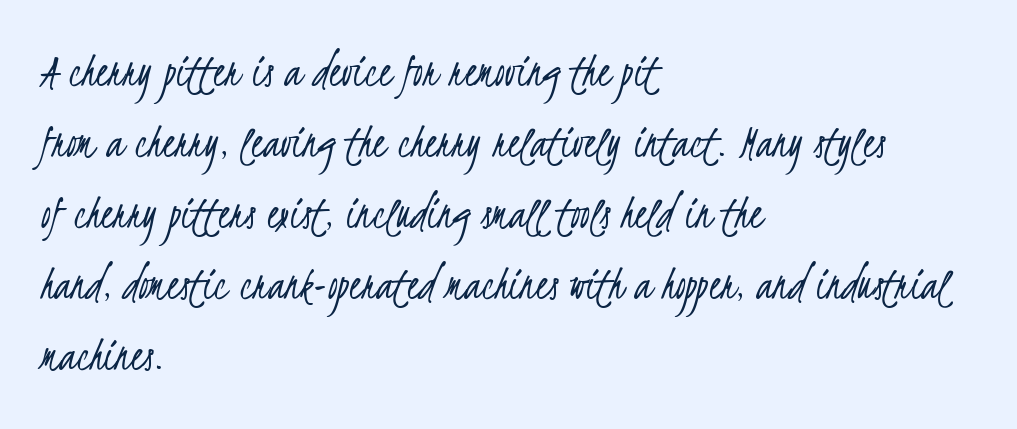
{"serif": "no", "bold": "no", "weight": "light", "width": "condensed", "stroke_contrast": "low", "x_height": "small", "monospaced": "no", "underline": "no", "align": "left", "line_spacing": "normal", "line_spacing_ratio": 1.45, "letter_spacing": "normal", "letter_spacing_em": 0.0, "glyph_px": 49}
